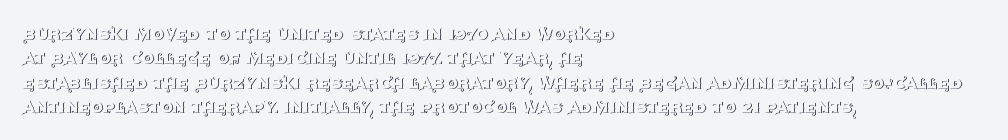
The image shows 20 px text type, upright; set left-aligned, line spacing 1.22x, normal letter spacing, not underlined.
